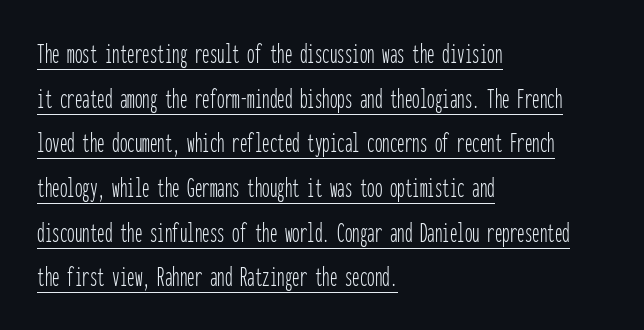
{"serif": "no", "italic": "no", "bold": "no", "weight": "thin", "width": "condensed", "stroke_contrast": "low", "x_height": "medium", "monospaced": "yes", "underline": "yes", "align": "left", "line_spacing": "normal", "line_spacing_ratio": 1.49, "letter_spacing": "normal", "letter_spacing_em": 0.0, "glyph_px": 30}
